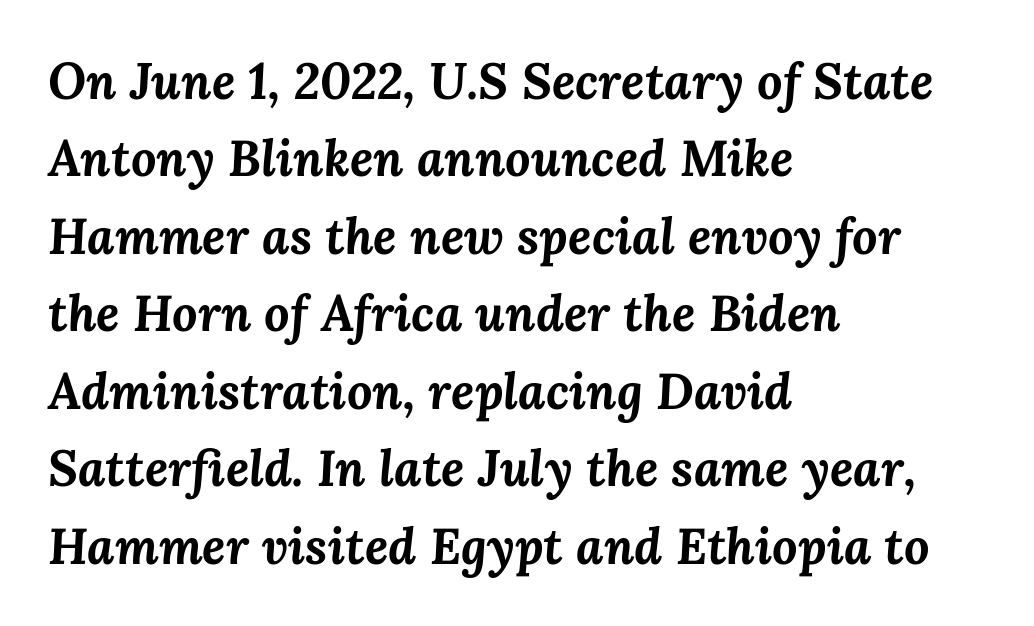
{"italic": "yes", "lean": "right", "slant_degrees": 3, "bold": "yes", "weight": "bold", "width": "normal", "stroke_contrast": "medium", "x_height": "medium", "monospaced": "no", "underline": "no", "align": "left", "line_spacing": "normal", "line_spacing_ratio": 1.55, "letter_spacing": "normal", "letter_spacing_em": 0.0, "glyph_px": 50}
